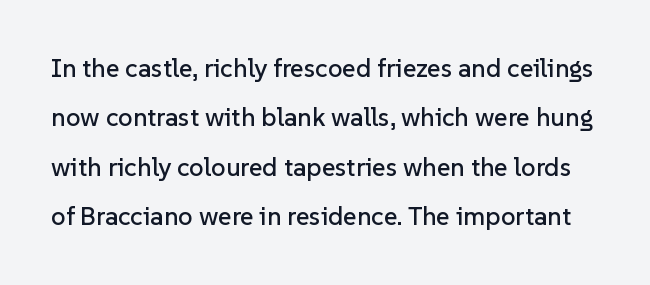
The image shows 26 px text type, upright; set loose line spacing (1.9x), normal letter spacing, not underlined.
